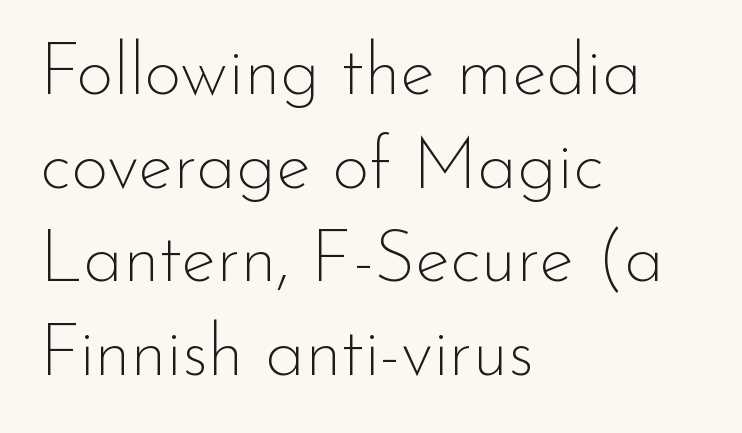
{"serif": "no", "italic": "no", "bold": "no", "weight": "thin", "width": "normal", "stroke_contrast": "low", "x_height": "small", "monospaced": "no", "underline": "no", "align": "left", "line_spacing": "normal", "line_spacing_ratio": 1.3, "letter_spacing": "normal", "letter_spacing_em": 0.0, "glyph_px": 72}
